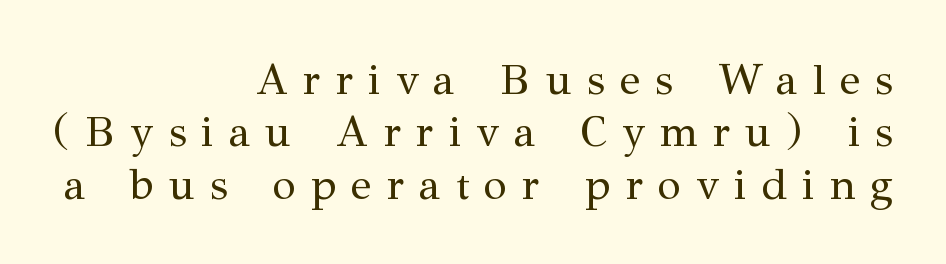
A roman cut, with each character standing at attention. How are the letters spaced? Widely, with obvious added tracking. Is this a heavy cut? Hardly; it is regular or lighter. Regarding serifs, this sample has them. The passage shown is not underscored anywhere. Proportional: the letters do not fall into vertical columns.
